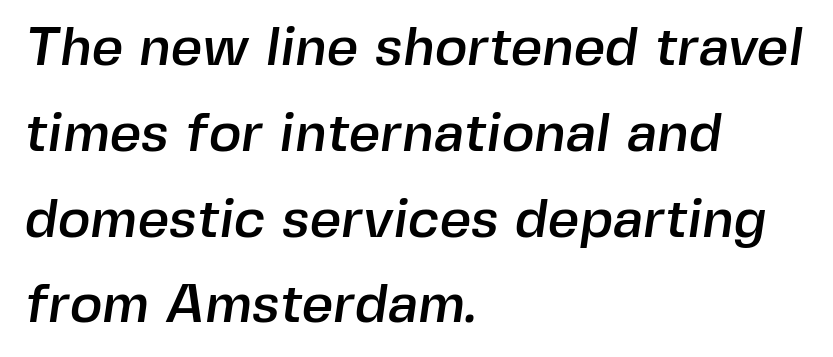
{"serif": "no", "width": "normal", "x_height": "medium", "monospaced": "no", "underline": "no", "align": "left", "line_spacing": "normal", "line_spacing_ratio": 1.56, "letter_spacing": "normal", "letter_spacing_em": 0.0, "glyph_px": 55}
